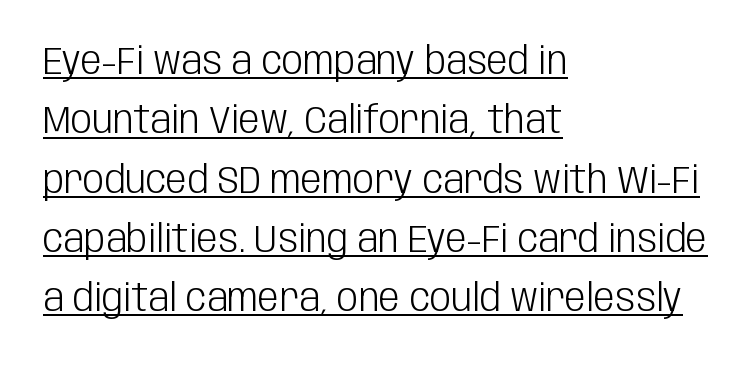
The type sits square on the baseline with zero lean. No extra tracking has been applied to these lines. What decoration does the sample have? An underline. The letters advance in unequal steps, a hallmark of proportional type. Stems and bowls with no extra thickness — not bold.
